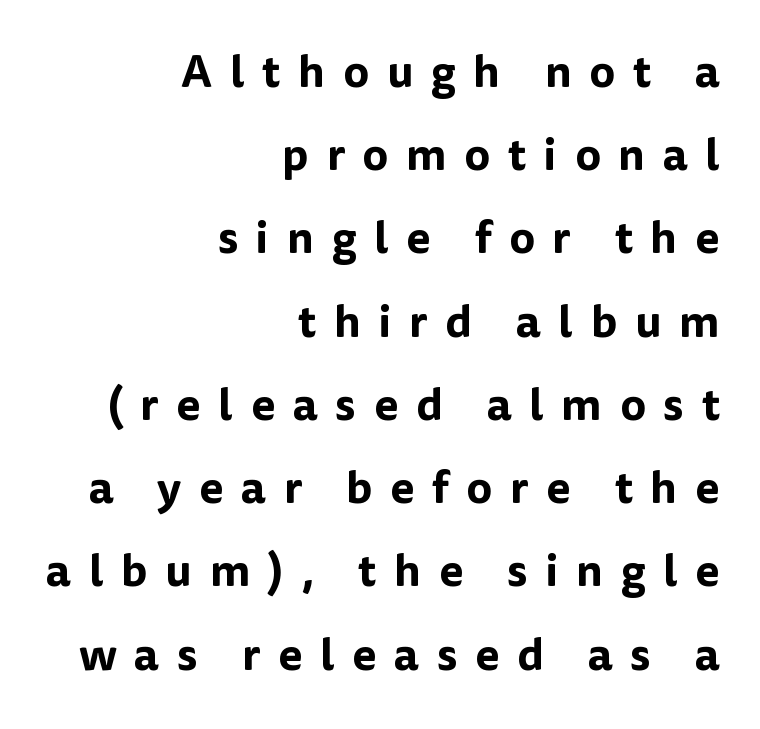
Q: Is the text italic (slanted)? A: No, it is upright.
Q: Is the typeface a serif or a sans-serif typeface? A: Sans-serif.
Q: Is the text underlined? A: No.
Q: How is the paragraph aligned? A: Right-aligned.
Q: Is the spacing between letters normal or unusually wide? A: Unusually wide.
Q: Width (condensed, normal, or wide)? A: Normal.
Q: Stroke contrast? A: Low.
Q: x-height? A: Medium.
Q: Monospaced? A: No.
